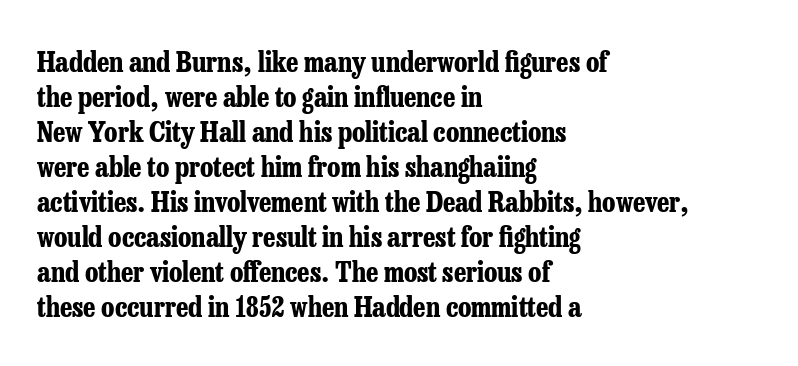
This rendering features lettering with no underline. As a designer I'd log this as weight 700, bold. The designer went with a serif here, giving each stem small feet. The designer left line spacing at the default. The specimen reads as upright at a glance. The face used here is rendered with its standard letterfit.
